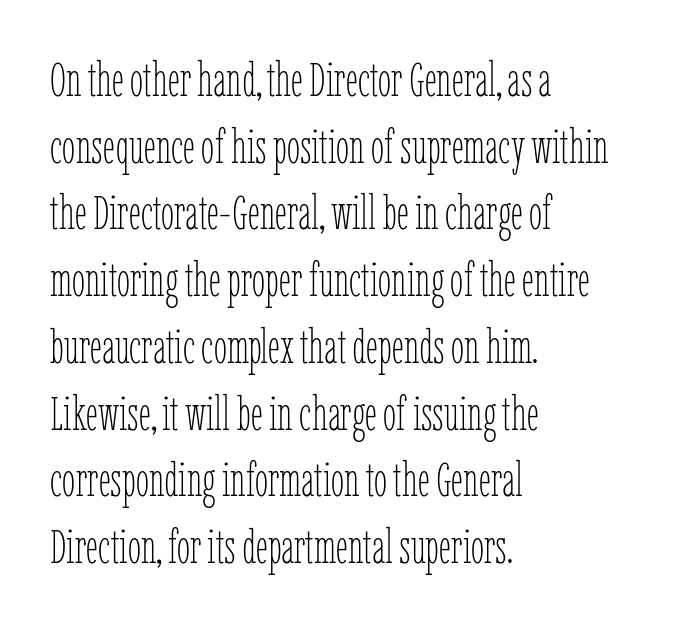
The image shows 48 px thin, condensed type, upright; set left-aligned, normal line spacing (1.39x), normal letter spacing, not underlined; low stroke contrast and a medium x-height.
